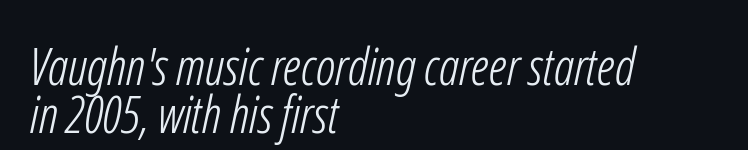
The block of text is dense from top to bottom, with scant space between rows. The foot of each line stays bare and open. These lines keep a tight, regular rhythm from letter to letter. Looks like regular typesetting: each glyph gets only the width it needs.
